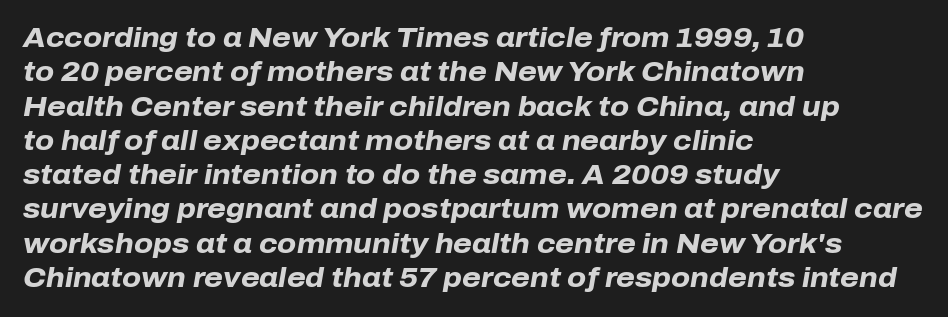
Q: Is the text bold? A: Yes.
Q: Is the text italic (slanted)? A: Yes, it leans right by about 10 degrees.
Q: Is the text underlined? A: No.
Q: How is the paragraph aligned? A: Left-aligned.
Q: Is the spacing between letters normal or unusually wide? A: Normal.
Q: Is the spacing between lines tight, normal or loose? A: Normal.
